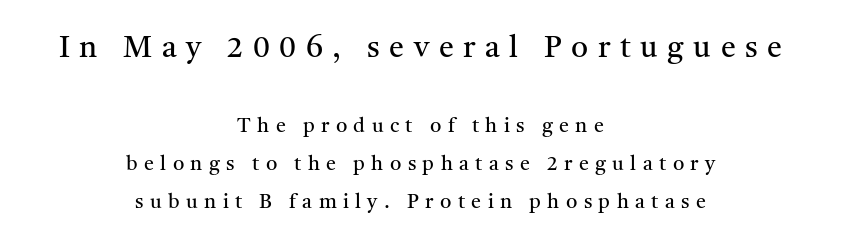
Underline: absent. Do the characters align in a grid? No, the font is proportional. The block of text is sparse from top to bottom, with ample space between rows. Examine the stroke ends and you'll spot serifs. No chunkiness to these letters — they're not bold. These lines have a slow, spaced-out rhythm from letter to letter.
